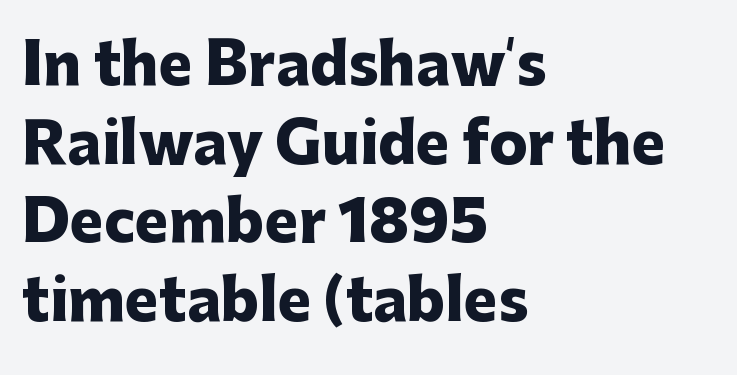
Does the lettering tilt? It doesn't — this is upright. In CSS terms this would be text-align: left. Has an underline been added? It has not. Is the letter spacing exaggerated? No — it looks like the ordinary default.
